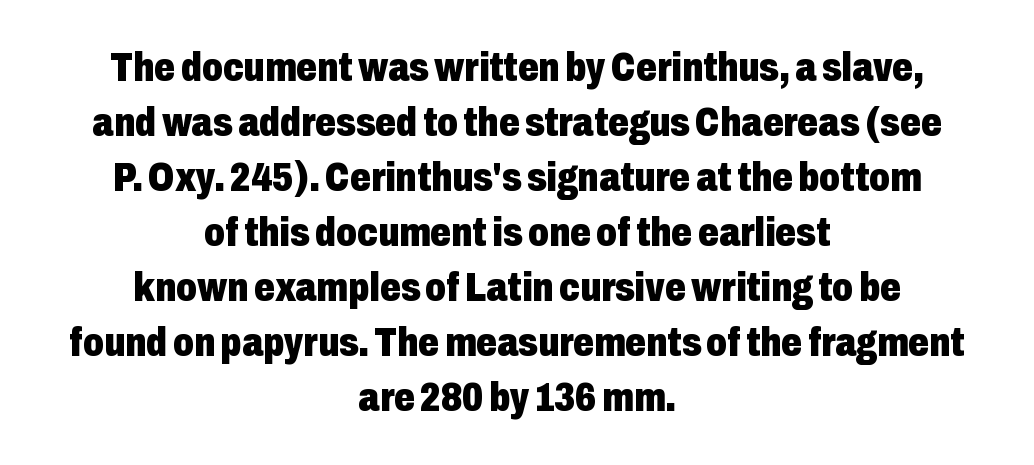
Q: Is the text bold? A: Yes.
Q: Is the text italic (slanted)? A: No, it is upright.
Q: Is the typeface a serif or a sans-serif typeface? A: Sans-serif.
Q: Is the text underlined? A: No.
Q: How is the paragraph aligned? A: Centered.
Q: Is the spacing between letters normal or unusually wide? A: Normal.
Q: Is the spacing between lines tight, normal or loose? A: Normal.
Q: Width (condensed, normal, or wide)? A: Condensed.
Q: Stroke contrast? A: Low.
Q: x-height? A: Medium.
Q: Monospaced? A: No.
